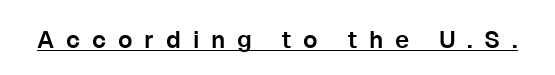
{"italic": "no", "underline": "yes", "letter_spacing": "wide", "letter_spacing_em": 0.49, "glyph_px": 24}
